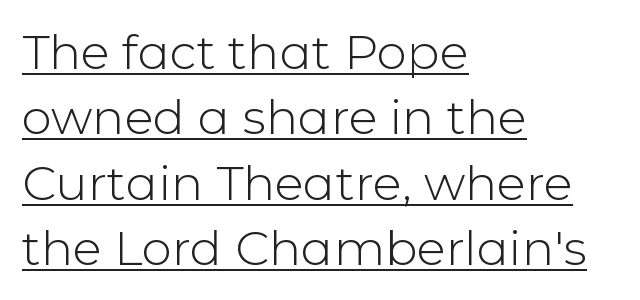
Stroke terminals: plain, sans-serif. Honestly, the letter spacing is just normal — you wouldn't notice it. Has an underline been added? It has. Upright lettering throughout.
